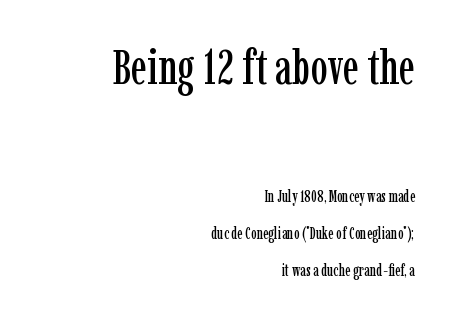
Are there feet on the stems? There are — it's a serif. Think of a printed novel: that variable character pitch is what you see here. You can tell it's not italic because the verticals are truly vertical. Letter spacing: default. The lines are spread far apart with generous leading.
